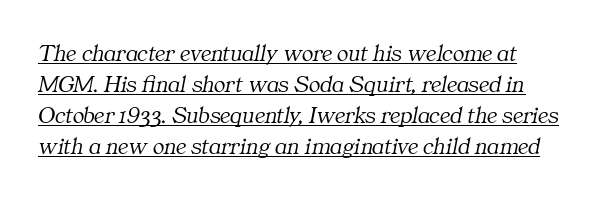
Q: Is the text bold? A: No.
Q: Is the text italic (slanted)? A: Yes, it leans right by about 11 degrees.
Q: Is the text underlined? A: Yes.
Q: How is the paragraph aligned? A: Left-aligned.
Q: Is the spacing between letters normal or unusually wide? A: Normal.
Q: Is the spacing between lines tight, normal or loose? A: Normal.
